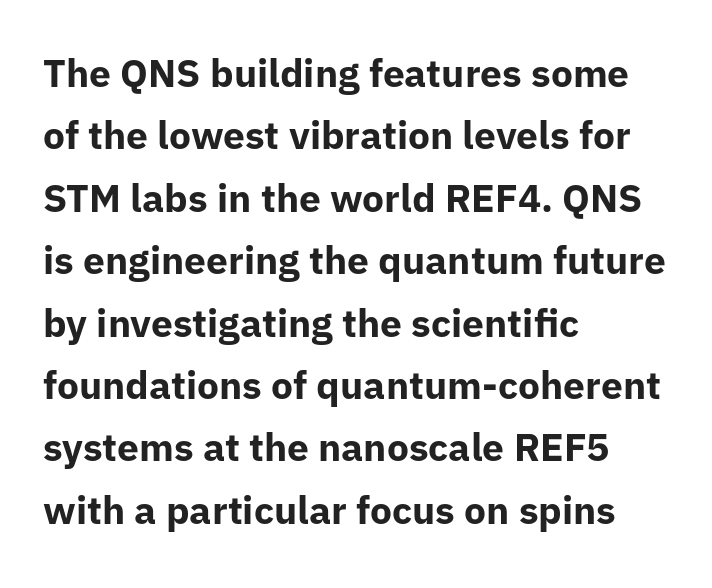
{"serif": "no", "italic": "no", "bold": "yes", "weight": "bold", "width": "normal", "stroke_contrast": "low", "x_height": "medium", "monospaced": "no", "underline": "no", "align": "left", "line_spacing": "normal", "line_spacing_ratio": 1.6, "letter_spacing": "normal", "letter_spacing_em": 0.0, "glyph_px": 39}
